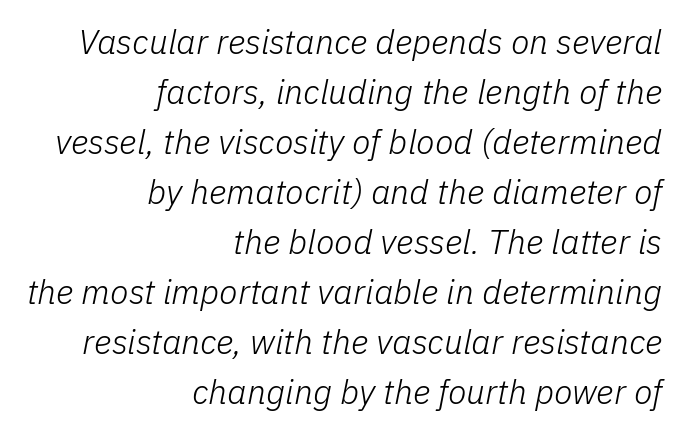
Q: Is the text bold? A: No.
Q: Is the text italic (slanted)? A: Yes, it leans right by about 11 degrees.
Q: Is the text underlined? A: No.
Q: How is the paragraph aligned? A: Right-aligned.
Q: Is the spacing between letters normal or unusually wide? A: Normal.
Q: Is the spacing between lines tight, normal or loose? A: Normal.
Q: Width (condensed, normal, or wide)? A: Normal.
Q: Stroke contrast? A: Low.
Q: x-height? A: Medium.
Q: Monospaced? A: No.
